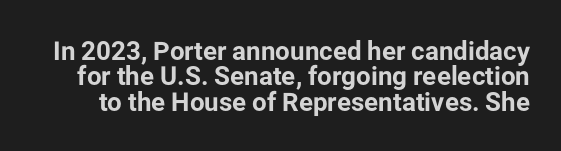
{"italic": "no", "bold": "yes", "underline": "no", "line_spacing": "tight", "line_spacing_ratio": 0.98, "letter_spacing": "normal", "letter_spacing_em": 0.0, "glyph_px": 26}
